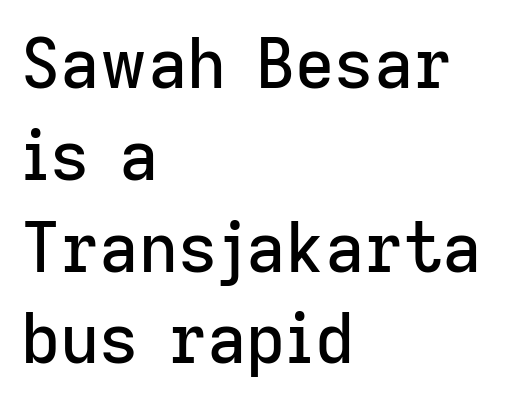
The foot of each line stays bare and open. The text was rendered using a sans face with plain stroke endings. Each letter keeps its own natural width here, so spacing adapts to shape. Quick note: interline space is typical. The gaps between neighbouring characters are ordinary and unremarkable.
